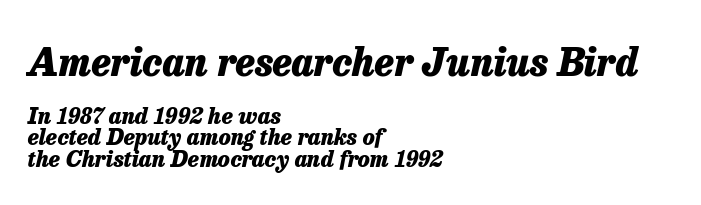
The image shows 38 px heavy type, italic (leaning right); set left-aligned, tight line spacing (0.98x), normal letter spacing, not underlined; the first (top) block is 1.73x larger; low stroke contrast and a medium x-height.
